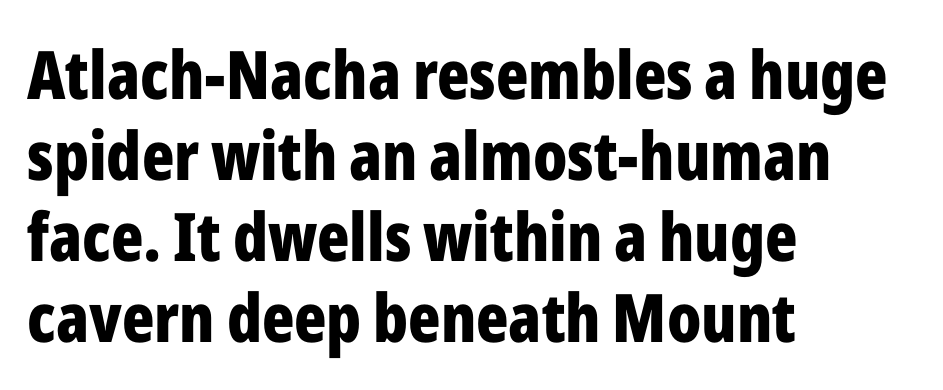
{"serif": "no", "italic": "no", "bold": "yes", "weight": "bold", "width": "condensed", "stroke_contrast": "low", "x_height": "medium", "monospaced": "no", "underline": "no", "align": "left", "line_spacing_ratio": 1.21, "letter_spacing": "normal", "letter_spacing_em": 0.0, "glyph_px": 67}
